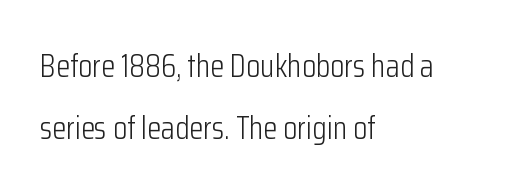
Horizontal alignment here is leftward, the default for most running prose. The characters display no serif detailing; their extremities are plain. A typesetter would call this proportional, since set widths differ per character. Plain, unruled lines of type.
